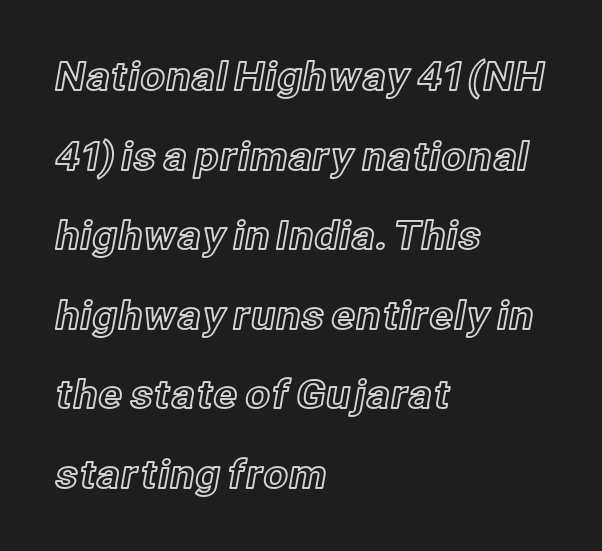
{"width": "normal", "x_height": "medium", "monospaced": "no", "underline": "no", "align": "left", "line_spacing": "loose", "line_spacing_ratio": 2.04, "letter_spacing": "normal", "letter_spacing_em": 0.0, "glyph_px": 39}
